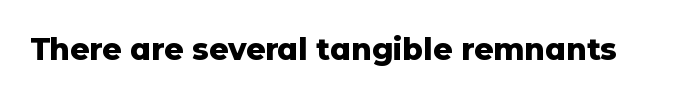
Q: Is the text bold? A: Yes.
Q: Is the text italic (slanted)? A: No, it is upright.
Q: Is the typeface a serif or a sans-serif typeface? A: Sans-serif.
Q: Is the text underlined? A: No.
Q: Is the spacing between letters normal or unusually wide? A: Normal.
Q: Width (condensed, normal, or wide)? A: Normal.
Q: Stroke contrast? A: Low.
Q: x-height? A: Medium.
Q: Monospaced? A: No.
